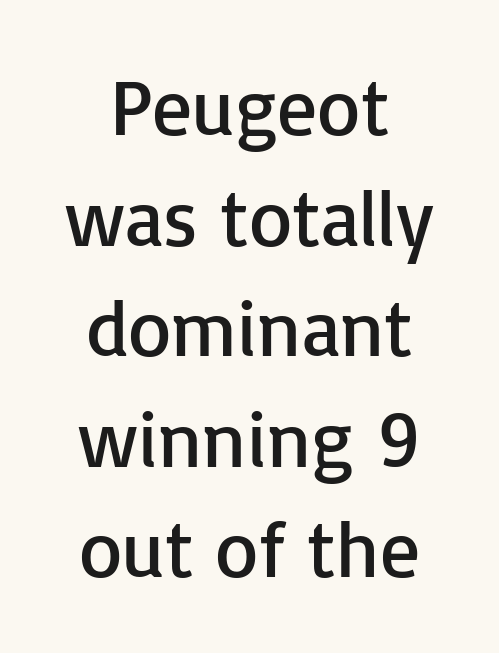
The image shows 79 px regular-weight sans-serif type, upright; set centered, normal line spacing (1.4x), normal letter spacing, not underlined; low stroke contrast and a medium x-height.
